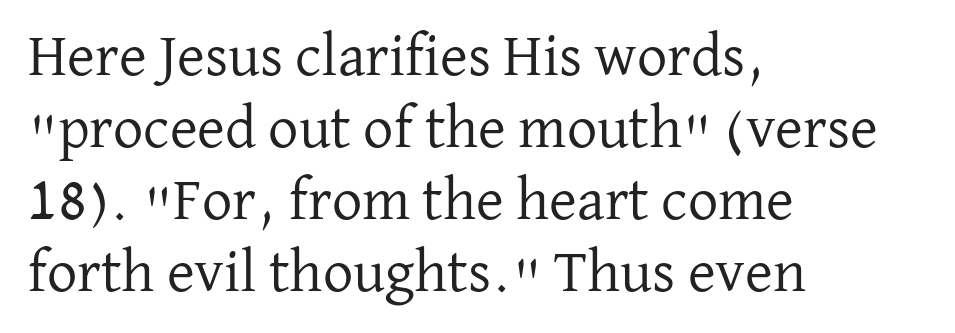
{"serif": "yes", "italic": "no", "bold": "no", "weight": "regular", "width": "normal", "stroke_contrast": "low", "x_height": "medium", "monospaced": "no", "underline": "no", "align": "left", "line_spacing_ratio": 1.2, "letter_spacing": "normal", "letter_spacing_em": 0.0, "glyph_px": 60}
